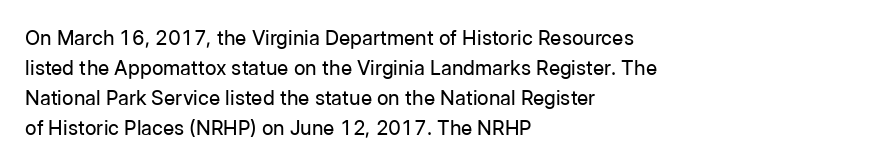
The image shows 20 px text type, upright; set left-aligned, normal line spacing (1.5x), normal letter spacing, not underlined.
